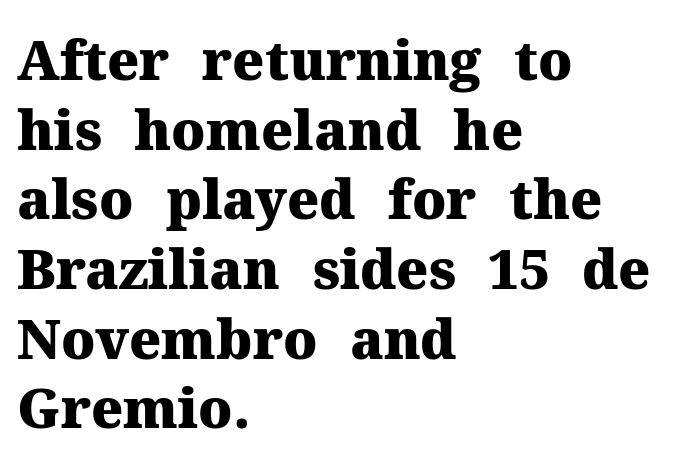
{"serif": "yes", "italic": "no", "bold": "yes", "weight": "heavy", "width": "normal", "stroke_contrast": "medium", "x_height": "medium", "monospaced": "no", "underline": "no", "align": "left", "line_spacing": "normal", "line_spacing_ratio": 1.29, "letter_spacing": "normal", "letter_spacing_em": 0.0, "glyph_px": 54}
